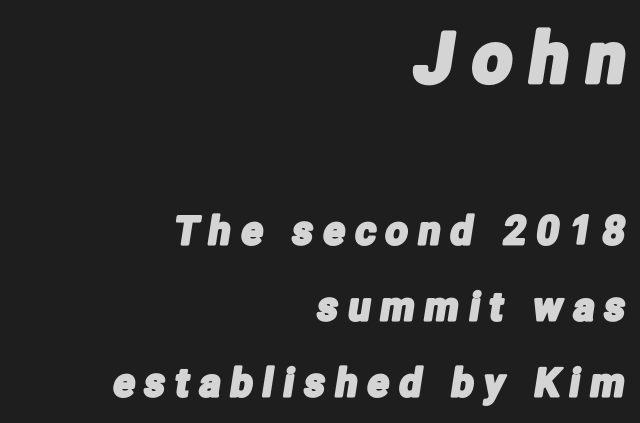
The image shows 69 px condensed sans-serif type; set right-aligned, loose line spacing (1.95x), unusually wide letter spacing (+0.27 em), not underlined; the first (top) block is 1.77x larger; low stroke contrast and a medium x-height.
